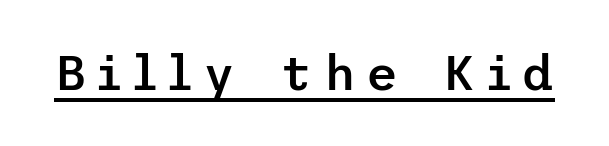
Q: Is the text bold? A: Semi-bold.
Q: Is the text italic (slanted)? A: No, it is upright.
Q: Is the typeface a serif or a sans-serif typeface? A: Sans-serif.
Q: Is the text underlined? A: Yes.
Q: Is the spacing between letters normal or unusually wide? A: Unusually wide.
Q: Width (condensed, normal, or wide)? A: Normal.
Q: Stroke contrast? A: Low.
Q: x-height? A: Medium.
